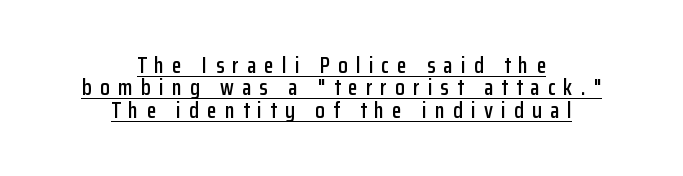
Q: Is the text italic (slanted)? A: No, it is upright.
Q: Is the text underlined? A: Yes.
Q: How is the paragraph aligned? A: Centered.
Q: Is the spacing between letters normal or unusually wide? A: Unusually wide.
Q: Is the spacing between lines tight, normal or loose? A: Tight.
